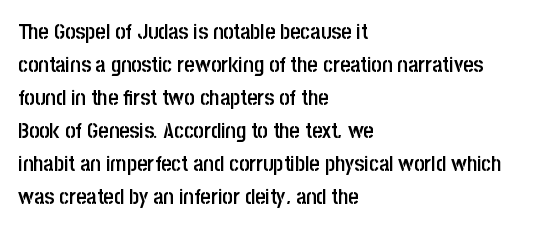
The image shows 22 px text type, upright; set left-aligned, normal line spacing (1.5x), normal letter spacing, not underlined.
